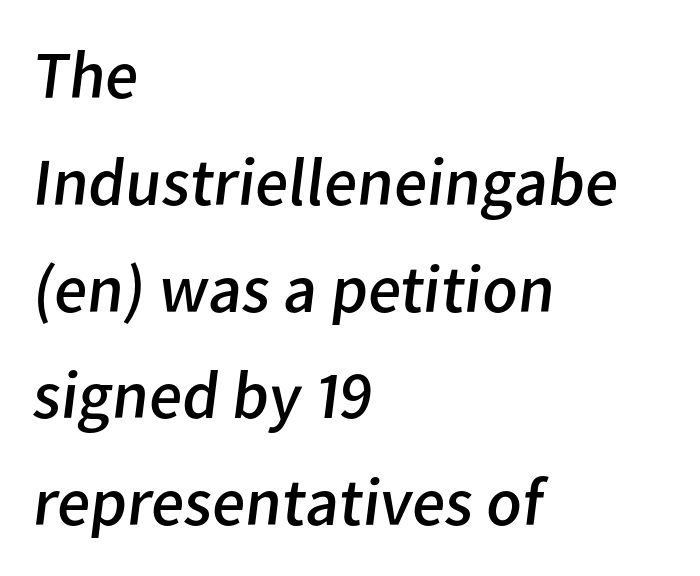
The image shows 68 px regular-weight sans-serif type; set left-aligned, normal line spacing (1.57x), normal letter spacing, not underlined; low stroke contrast and a medium x-height.
